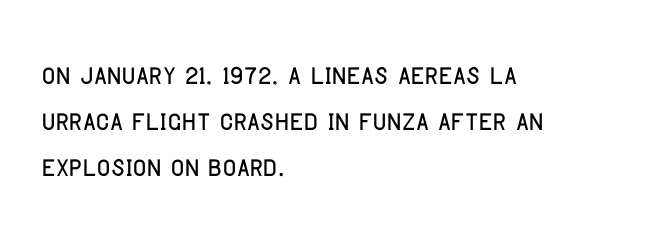
Every row of glyphs begins at an identical x-position on the left. Varying glyph widths throughout — classic text-font behaviour. Stroke terminals: plain, sans-serif. Does extra space separate the letters? No, they use regular spacing. If you drew a line through each stem, it would be perfectly vertical.
